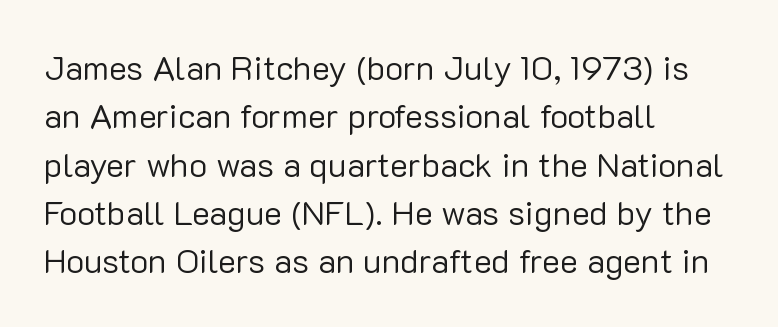
{"serif": "no", "italic": "no", "bold": "no", "weight": "regular", "width": "normal", "stroke_contrast": "low", "x_height": "medium", "monospaced": "no", "underline": "no", "align": "left", "line_spacing": "normal", "line_spacing_ratio": 1.42, "letter_spacing": "normal", "letter_spacing_em": 0.0, "glyph_px": 34}
